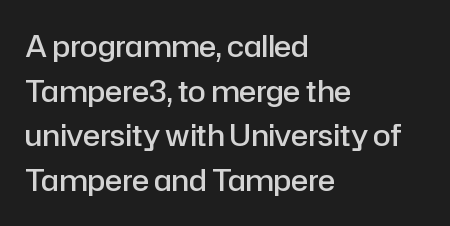
The setting favours the left margin, as ordinary paragraphs usually do. Interline gaps are of average width in this sample. This sample uses a sans-serif face. Each row of text sits above clean, open space. Stems and bowls a touch heavier than normal — semibold. Standard letterfit; no display-style spreading of the glyphs.
